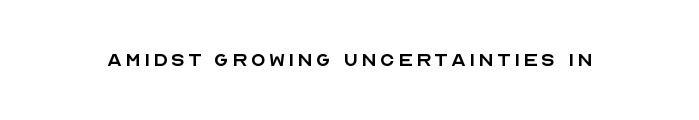
{"italic": "no", "bold": "no", "underline": "no", "glyph_px": 24}
